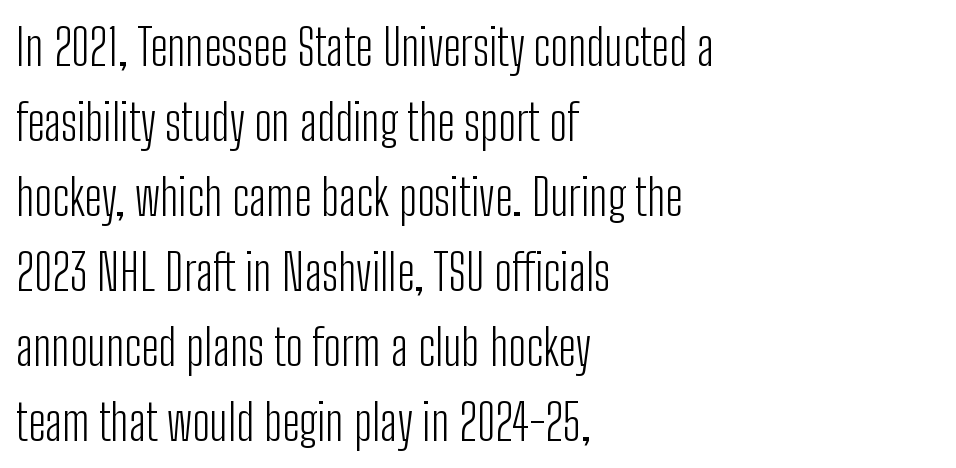
The image shows 50 px light, condensed sans-serif type, upright; set left-aligned, normal line spacing (1.5x), normal letter spacing, not underlined; low stroke contrast and a medium x-height.
